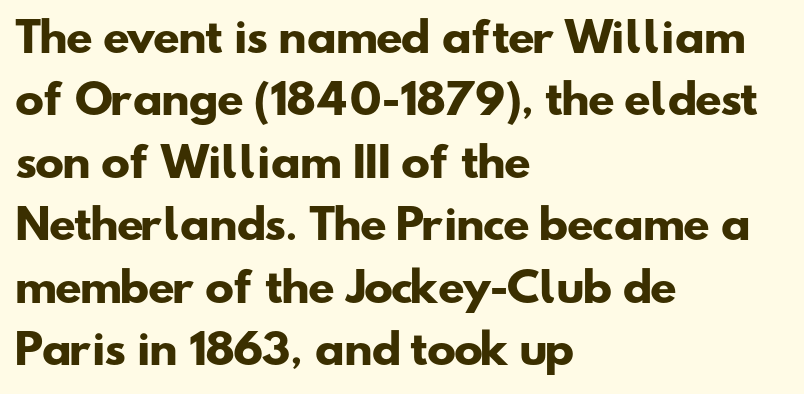
Q: Is the text bold? A: Yes.
Q: Is the typeface a serif or a sans-serif typeface? A: Sans-serif.
Q: Is the text underlined? A: No.
Q: How is the paragraph aligned? A: Left-aligned.
Q: Is the spacing between letters normal or unusually wide? A: Normal.
Q: Is the spacing between lines tight, normal or loose? A: Normal.
Q: Width (condensed, normal, or wide)? A: Wide.
Q: Stroke contrast? A: Low.
Q: x-height? A: Small.
Q: Monospaced? A: No.
